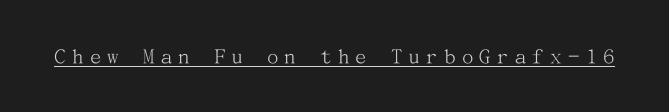
The image shows 23 px text type, upright; set unusually wide letter spacing (+0.27 em), underlined.
